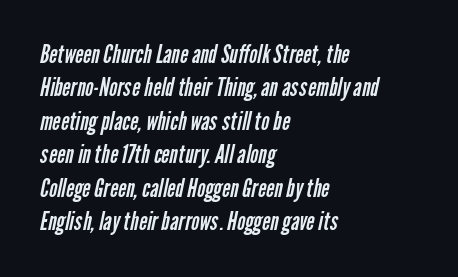
{"bold": "no", "underline": "no", "align": "left", "line_spacing": "normal", "line_spacing_ratio": 1.34, "letter_spacing": "normal", "letter_spacing_em": 0.0, "glyph_px": 25}
